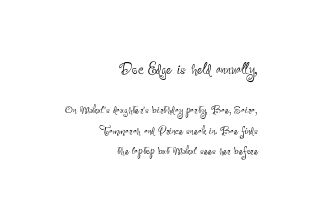
The image shows 20 px text type; set right-aligned, normal line spacing (1.46x), normal letter spacing, not underlined; the first (top) block is 1.43x larger.
